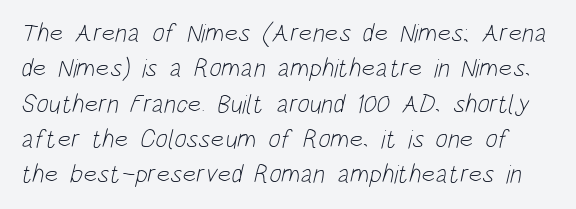
{"bold": "no", "underline": "no", "line_spacing": "normal", "line_spacing_ratio": 1.36, "letter_spacing": "normal", "letter_spacing_em": 0.0, "glyph_px": 26}
